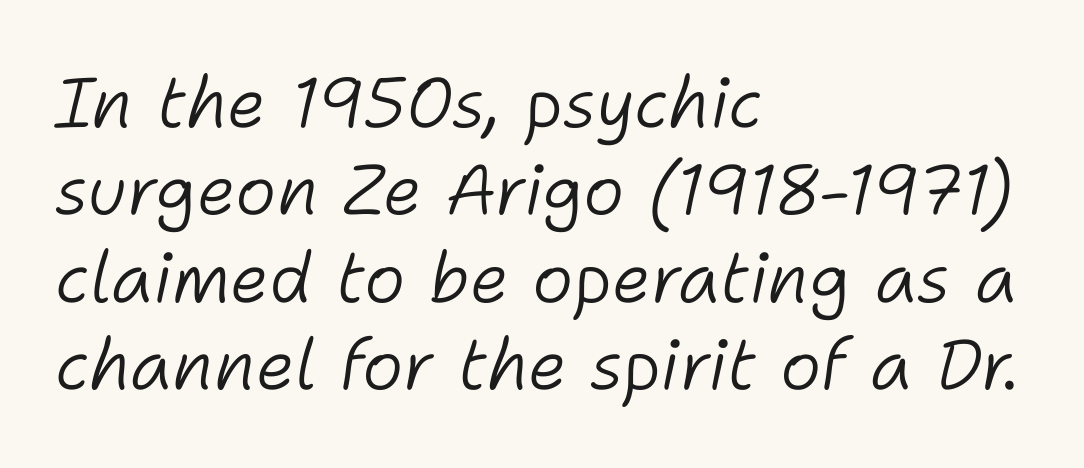
Q: Is the text bold? A: No.
Q: Is the text italic (slanted)? A: Yes, it leans right by about 11 degrees.
Q: Is the text underlined? A: No.
Q: How is the paragraph aligned? A: Left-aligned.
Q: Is the spacing between letters normal or unusually wide? A: Normal.
Q: Is the spacing between lines tight, normal or loose? A: Normal.
Q: Width (condensed, normal, or wide)? A: Normal.
Q: Stroke contrast? A: Low.
Q: x-height? A: Medium.
Q: Monospaced? A: No.
